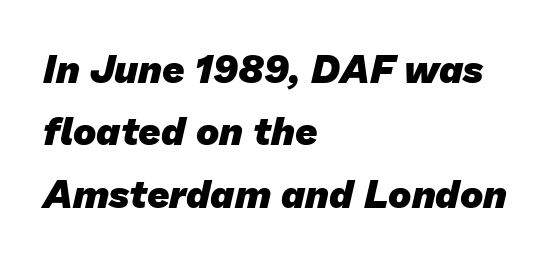
{"serif": "no", "bold": "yes", "weight": "heavy", "width": "normal", "stroke_contrast": "low", "x_height": "medium", "monospaced": "no", "underline": "no", "align": "left", "line_spacing": "normal", "line_spacing_ratio": 1.6, "letter_spacing": "normal", "letter_spacing_em": 0.0, "glyph_px": 39}
